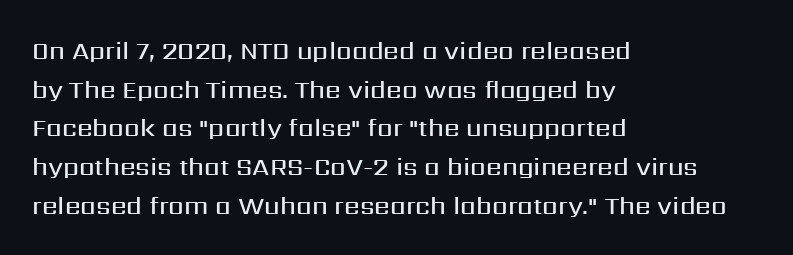
Quick note: underline off. The passage is arranged the way most books set body copy — flush left. Quick note: interline space is typical. Posture: vertical. The letters sit at their default tracking, neither squeezed nor spread.
